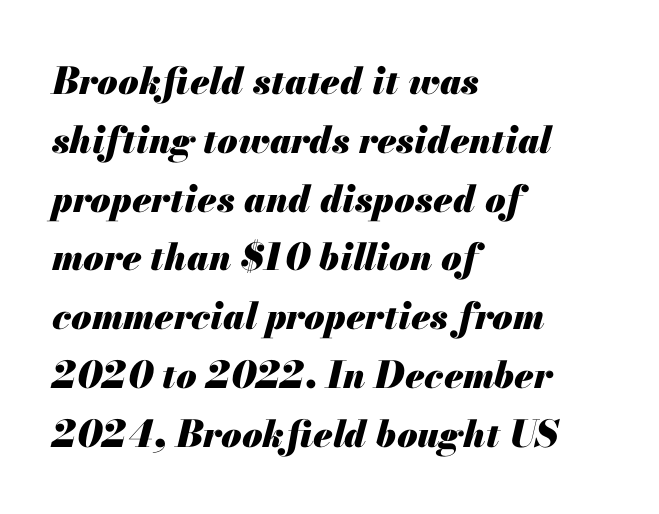
The image shows 37 px heavy type, italic (leaning right); set left-aligned, normal line spacing (1.59x), normal letter spacing, not underlined; medium stroke contrast and a small x-height.
